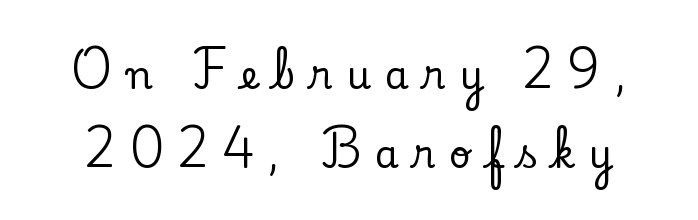
Airy leading. These lines were composed using upright roman letters. A typesetter would call this proportional, since set widths differ per character. In terms of letterform style, serifs are clearly present.
